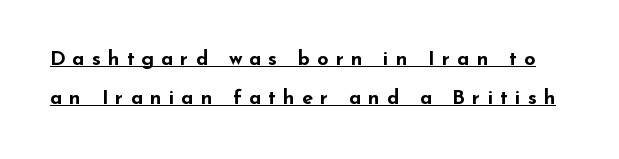
The image shows 20 px bold type, upright; set loose line spacing (1.93x), unusually wide letter spacing (+0.35 em), underlined.
